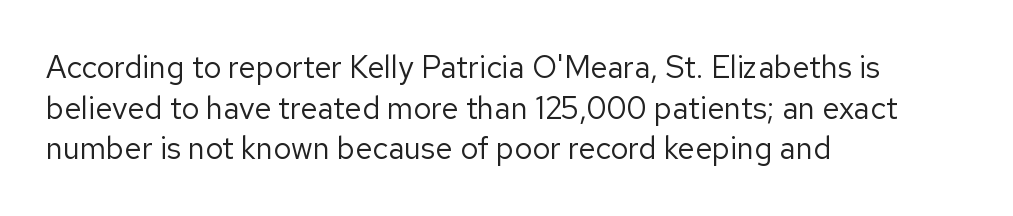
The image shows 31 px regular-weight sans-serif type, upright; set left-aligned, normal line spacing (1.31x), normal letter spacing, not underlined; low stroke contrast and a medium x-height.
